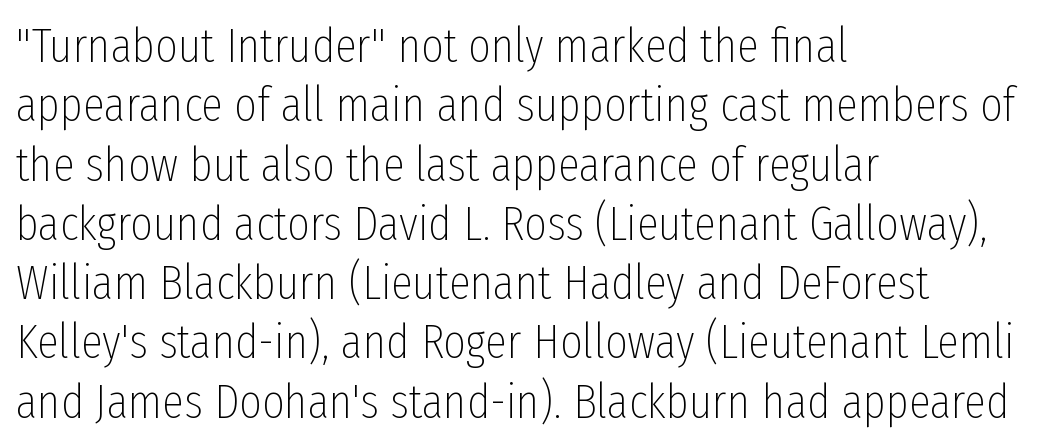
Q: Is the text bold? A: No.
Q: Is the text italic (slanted)? A: No, it is upright.
Q: Is the typeface a serif or a sans-serif typeface? A: Sans-serif.
Q: Is the text underlined? A: No.
Q: How is the paragraph aligned? A: Left-aligned.
Q: Is the spacing between letters normal or unusually wide? A: Normal.
Q: Width (condensed, normal, or wide)? A: Condensed.
Q: Stroke contrast? A: Low.
Q: x-height? A: Medium.
Q: Monospaced? A: No.
